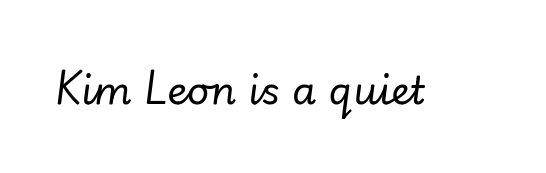
{"italic": "yes", "lean": "right", "slant_degrees": 7, "bold": "no", "weight": "regular", "width": "normal", "stroke_contrast": "low", "x_height": "small", "monospaced": "no", "underline": "no", "letter_spacing": "normal", "letter_spacing_em": 0.0, "glyph_px": 39}
